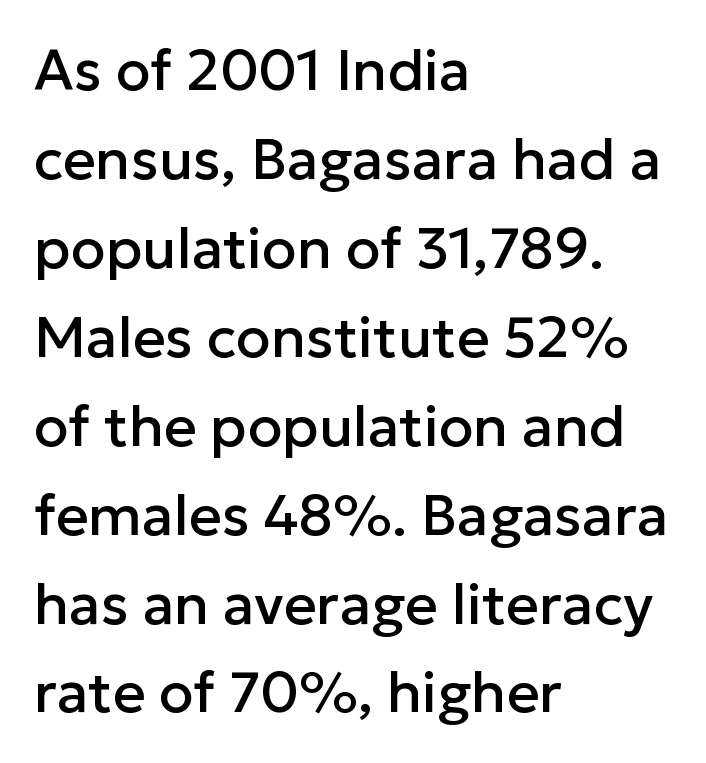
The image shows 57 px sans-serif type, upright; set left-aligned, normal line spacing (1.56x), normal letter spacing, not underlined; low stroke contrast and a medium x-height.
